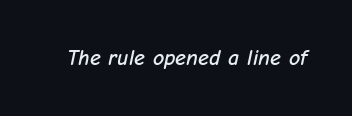
The specimen omits any rule beneath the text block's lines. Italic: yes, the glyphs are oblique. Compared with typical body copy, the letter spacing here is the same.
